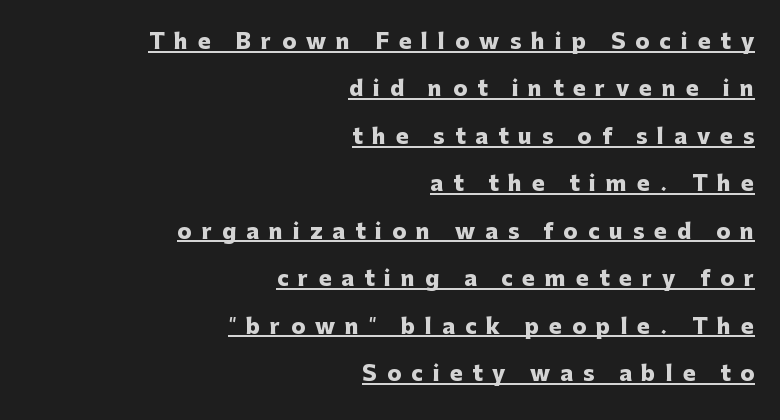
{"italic": "no", "bold": "yes", "underline": "yes", "align": "right", "line_spacing": "loose", "line_spacing_ratio": 2.26, "letter_spacing": "wide", "letter_spacing_em": 0.48, "glyph_px": 21}
